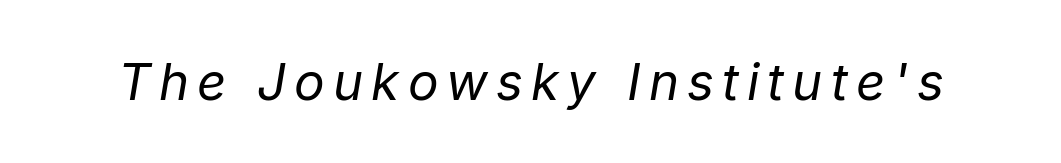
The image shows 51 px regular-weight type, italic (leaning right); set not underlined; low stroke contrast and a medium x-height.
